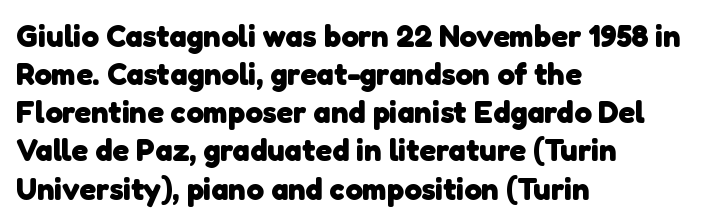
The image shows 31 px heavy sans-serif type; set left-aligned, line spacing 1.23x, normal letter spacing, not underlined; low stroke contrast and a medium x-height.
